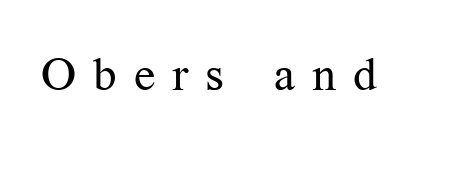
Q: Is the text bold? A: No.
Q: Is the text italic (slanted)? A: No, it is upright.
Q: Is the typeface a serif or a sans-serif typeface? A: Serif.
Q: Is the text underlined? A: No.
Q: Is the spacing between letters normal or unusually wide? A: Unusually wide.
Q: Width (condensed, normal, or wide)? A: Normal.
Q: Stroke contrast? A: Medium.
Q: x-height? A: Medium.
Q: Monospaced? A: No.
